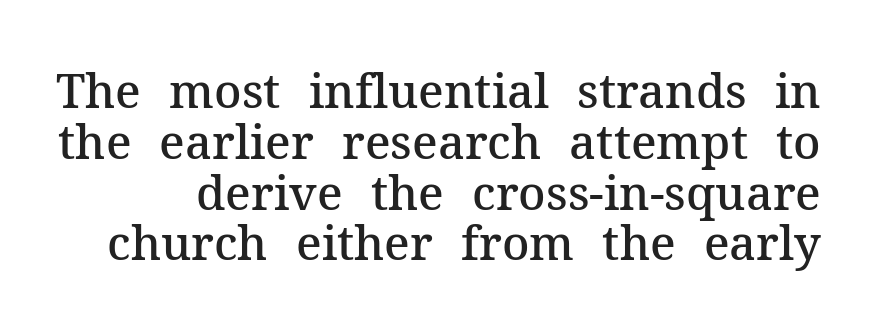
Q: Is the text bold? A: Semi-bold.
Q: Is the text italic (slanted)? A: No, it is upright.
Q: Is the typeface a serif or a sans-serif typeface? A: Serif.
Q: Is the text underlined? A: No.
Q: Is the spacing between letters normal or unusually wide? A: Normal.
Q: Is the spacing between lines tight, normal or loose? A: Tight.
Q: Width (condensed, normal, or wide)? A: Normal.
Q: Stroke contrast? A: Medium.
Q: x-height? A: Medium.
Q: Monospaced? A: No.
